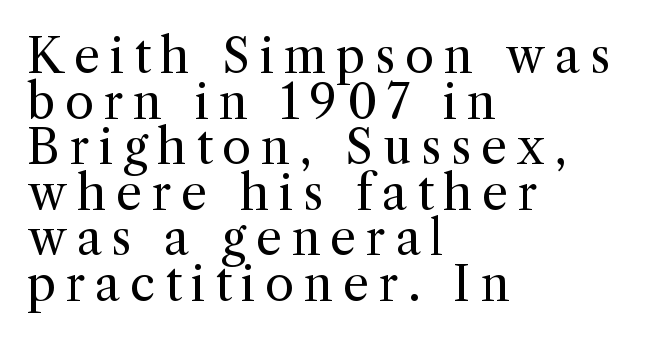
{"serif": "yes", "italic": "no", "bold": "no", "weight": "regular", "width": "normal", "x_height": "medium", "monospaced": "no", "underline": "no", "align": "left", "line_spacing": "tight", "line_spacing_ratio": 0.97, "letter_spacing": "wide", "letter_spacing_em": 0.21, "glyph_px": 47}
